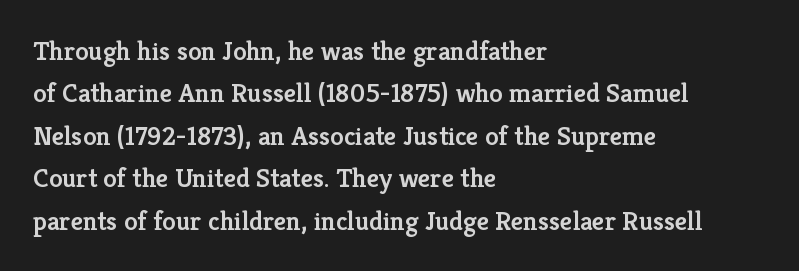
The image shows 27 px text type, upright; set left-aligned, normal line spacing (1.57x), normal letter spacing, not underlined.
